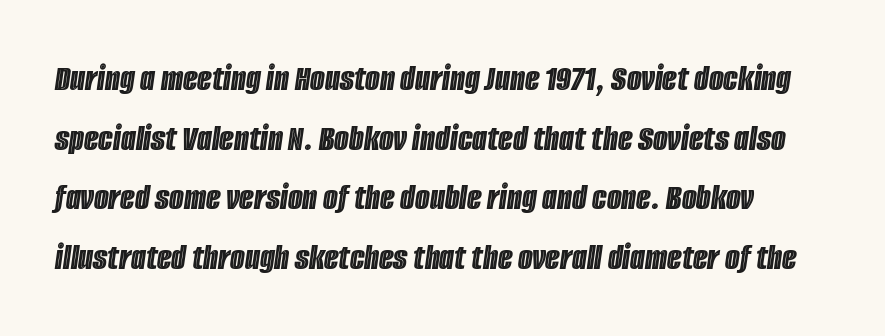
The image shows 38 px condensed type, italic (leaning right); set normal line spacing (1.57x), normal letter spacing, not underlined; a large x-height.
